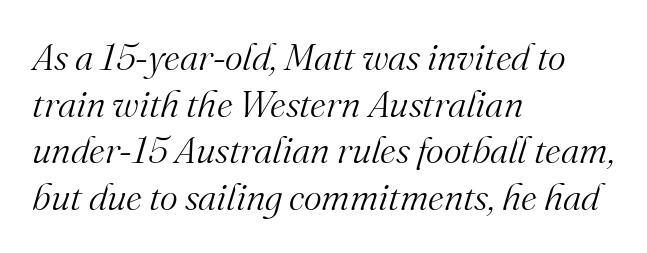
{"serif": "yes", "italic": "yes", "lean": "right", "slant_degrees": 16, "bold": "no", "weight": "light", "width": "normal", "stroke_contrast": "medium", "x_height": "small", "monospaced": "no", "underline": "no", "align": "left", "line_spacing_ratio": 1.23, "letter_spacing": "normal", "letter_spacing_em": 0.0, "glyph_px": 38}
